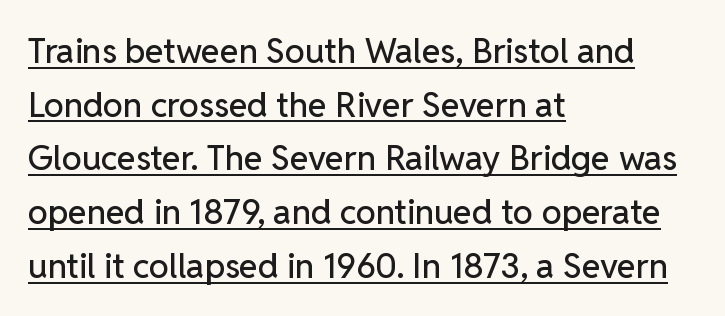
Rows of type keep a routine distance in the vertical direction. Notice how the stems are strictly vertical — no italics here. This rendering leaves character spacing at its baseline value. The rendering uses natural spacing where letterforms have individual widths. What kind of face is this? One without serifs — a sans. Looks like someone drew a line under every word here.
